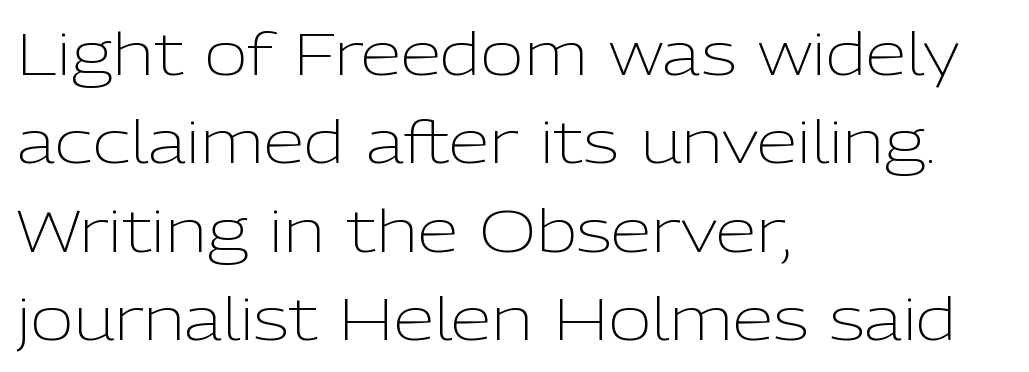
The type is set solid horizontally, with unmodified tracking. A bare baseline throughout the passage. Think of a printed novel: that variable character pitch is what you see here. Teacher's note: observe the even left margin — that is flush-left alignment.
